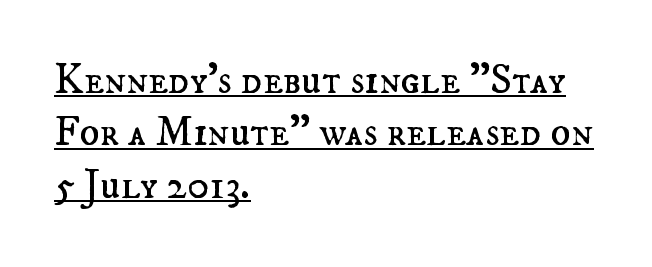
{"italic": "no", "bold": "no", "weight": "regular", "width": "normal", "stroke_contrast": "medium", "x_height": "small", "monospaced": "no", "underline": "yes", "align": "left", "line_spacing": "normal", "line_spacing_ratio": 1.25, "letter_spacing": "normal", "letter_spacing_em": 0.0, "glyph_px": 42}
